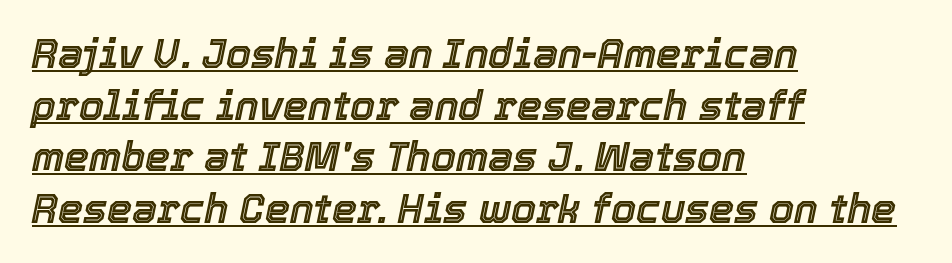
Underline: present. Regular leading. Glyph-to-glyph distance matches everyday printed text. The face used here is proportionally spaced, like ordinary book or web type.
